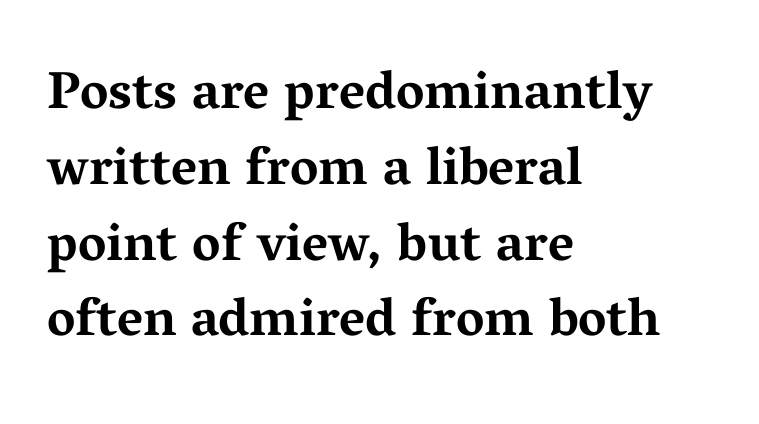
The image shows 53 px bold, wide serif type, upright; set left-aligned, normal line spacing (1.43x), normal letter spacing, not underlined; medium stroke contrast and a medium x-height.
